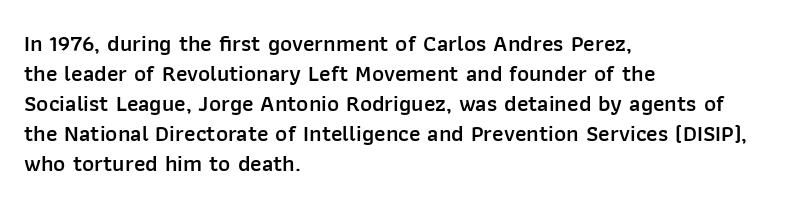
Letter spacing: default. Unlike italic type, these characters show no tilt at all. Look at the stroke-to-counter ratio: somewhat heavy, a semibold. Layout note: lines flush left.
